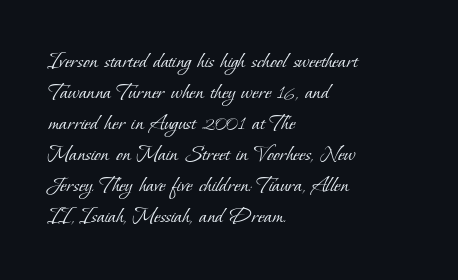
Descenders hang freely into open space. Weight: regular or lighter. One glance says typical: line gaps are just what's usual. You could call the tracking neutral — neither tight nor loose. If you drew a ruler down the left edge, every line would touch it.
